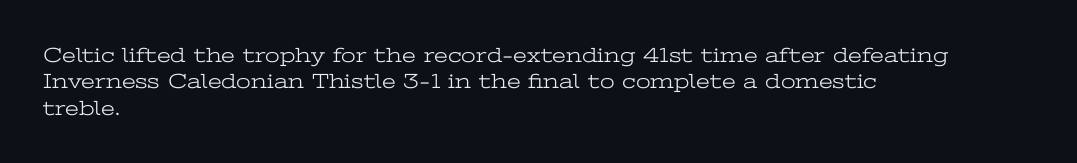
The rendering uses a moderate line-height, typical for paragraphs. Only glyphs here, with clear space below each row. The passage is arranged the way most books set body copy — flush left. Spacing between characters is what you'd get straight out of the box.
